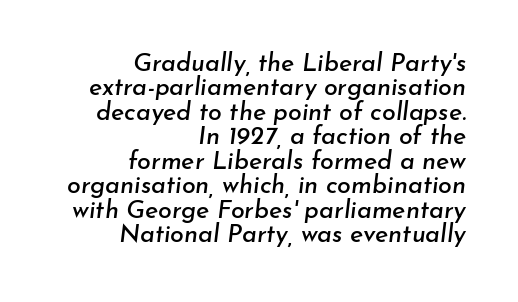
The letters are slanted; this is an italic face. These lines keep a tight, regular rhythm from letter to letter. Does the copy run flush right? Yes — the right margin is perfectly even. The designer dialed line spacing down below the default. The foot of each line stays bare and open.
